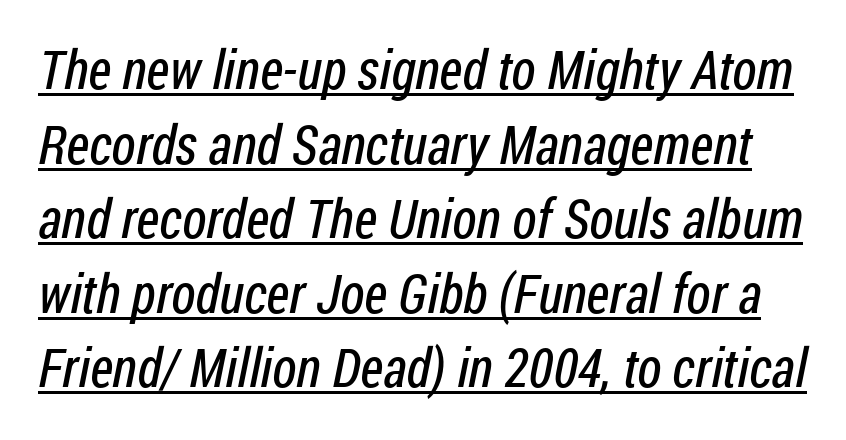
Letters have the restrained weight of plain body copy at most. Think of a printed novel: that variable character pitch is what you see here. Underlined type. How would I describe the line gaps? Plain and ordinary. Typographically, this falls in the sans-serif category.
